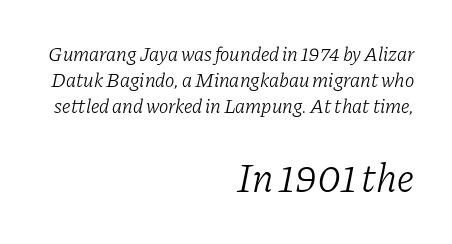
{"serif": "yes", "italic": "yes", "lean": "right", "slant_degrees": 11, "bold": "no", "weight": "light", "width": "normal", "stroke_contrast": "low", "x_height": "medium", "monospaced": "no", "underline": "no", "align": "right", "line_spacing": "normal", "line_spacing_ratio": 1.29, "letter_spacing": "normal", "letter_spacing_em": 0.0, "larger_block": "second", "size_ratio": 2.0, "glyph_px": 40}
